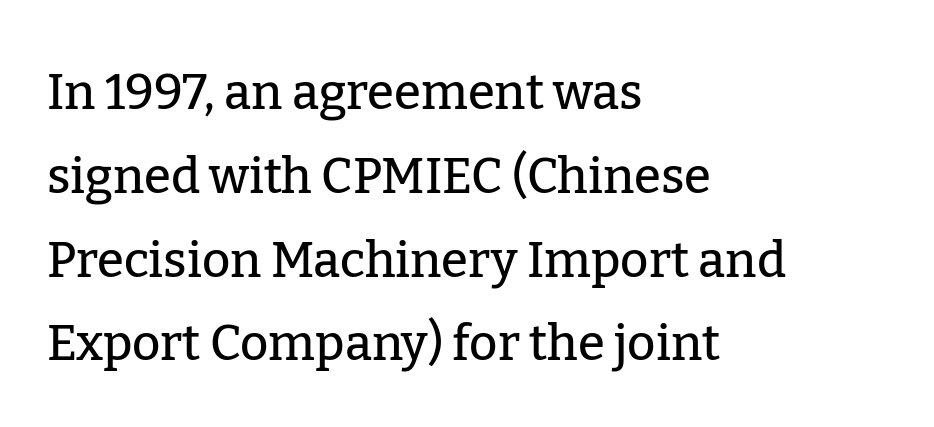
Q: Is the text italic (slanted)? A: No, it is upright.
Q: Is the typeface a serif or a sans-serif typeface? A: Serif.
Q: Is the text underlined? A: No.
Q: How is the paragraph aligned? A: Left-aligned.
Q: Is the spacing between letters normal or unusually wide? A: Normal.
Q: Width (condensed, normal, or wide)? A: Normal.
Q: Stroke contrast? A: Low.
Q: x-height? A: Medium.
Q: Monospaced? A: No.
